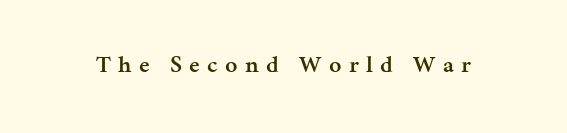
The image shows 24 px text type, upright; set unusually wide letter spacing (+0.31 em), not underlined.
